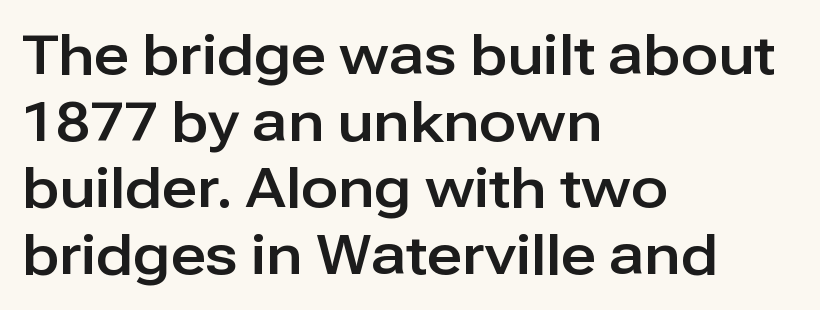
Q: Is the text italic (slanted)? A: No, it is upright.
Q: Is the typeface a serif or a sans-serif typeface? A: Sans-serif.
Q: Is the text underlined? A: No.
Q: How is the paragraph aligned? A: Left-aligned.
Q: Is the spacing between letters normal or unusually wide? A: Normal.
Q: Width (condensed, normal, or wide)? A: Normal.
Q: Stroke contrast? A: Low.
Q: x-height? A: Medium.
Q: Monospaced? A: No.
